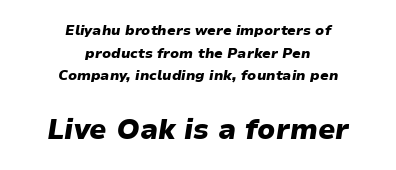
{"italic": "yes", "lean": "right", "slant_degrees": 9, "bold": "yes", "weight": "heavy", "width": "normal", "stroke_contrast": "low", "x_height": "medium", "monospaced": "no", "underline": "no", "align": "center", "line_spacing": "normal", "line_spacing_ratio": 1.62, "letter_spacing": "normal", "letter_spacing_em": 0.0, "larger_block": "second", "size_ratio": 2.0, "glyph_px": 28}
